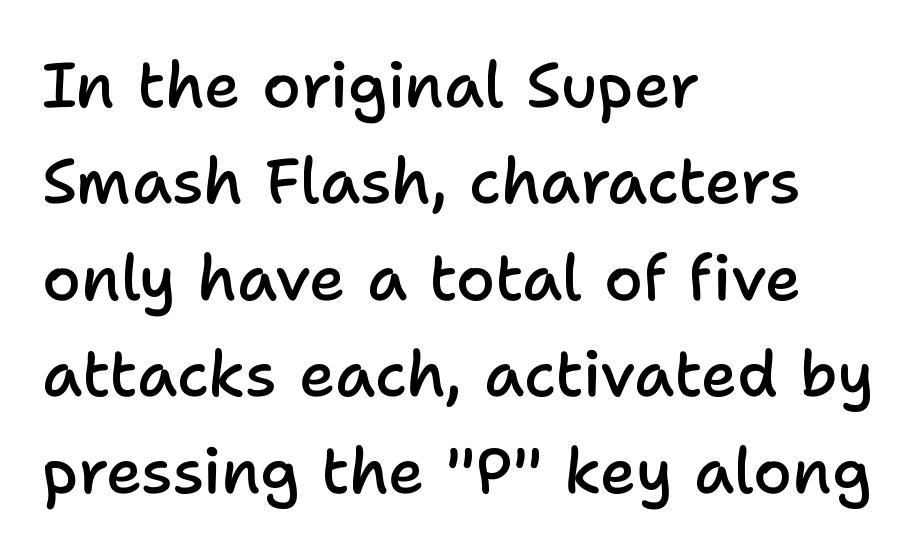
Q: Is the text bold? A: Semi-bold.
Q: Is the text italic (slanted)? A: No, it is upright.
Q: Is the typeface a serif or a sans-serif typeface? A: Sans-serif.
Q: Is the text underlined? A: No.
Q: How is the paragraph aligned? A: Left-aligned.
Q: Is the spacing between letters normal or unusually wide? A: Normal.
Q: Is the spacing between lines tight, normal or loose? A: Normal.
Q: Width (condensed, normal, or wide)? A: Normal.
Q: Stroke contrast? A: Low.
Q: x-height? A: Medium.
Q: Monospaced? A: No.
